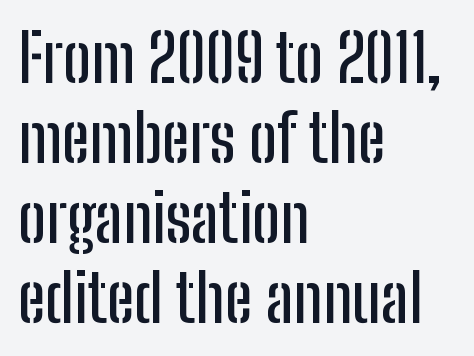
The image shows 66 px condensed sans-serif type, upright; set left-aligned, line spacing 1.21x, normal letter spacing, not underlined; low stroke contrast and a medium x-height.
